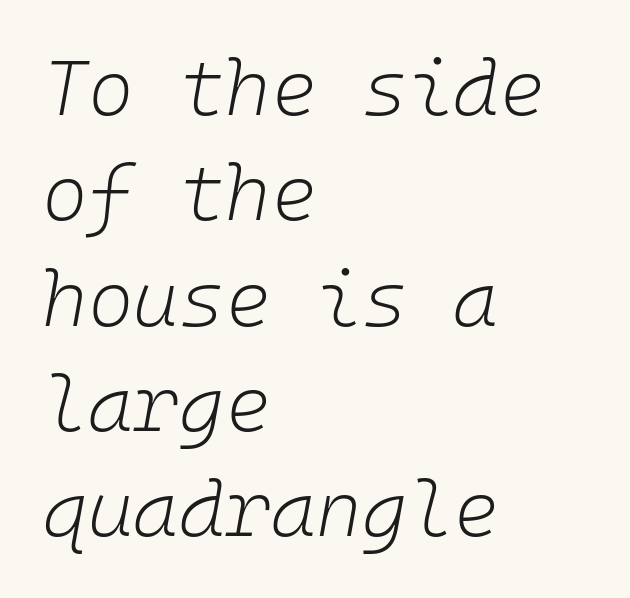
{"italic": "yes", "lean": "right", "slant_degrees": 10, "bold": "no", "weight": "light", "width": "normal", "stroke_contrast": "low", "x_height": "medium", "monospaced": "yes", "underline": "no", "align": "left", "line_spacing": "normal", "line_spacing_ratio": 1.35, "letter_spacing": "normal", "letter_spacing_em": 0.0, "glyph_px": 78}
